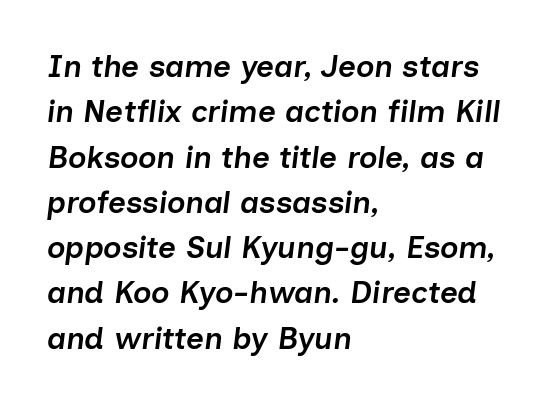
A typesetter would call this proportional, since set widths differ per character. The rendering applies a slant to the glyphs. This is the in-between weight designers call semibold or demi. If you measured baseline to baseline, you'd find a middling distance. In terms of letterspacing, this is plain default setting. The typesetter chose a ragged-right arrangement here.
